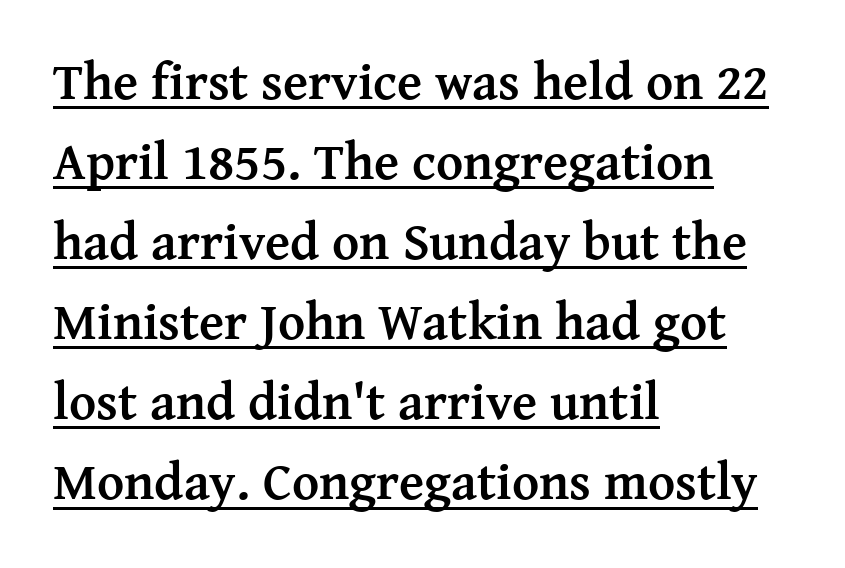
Are there feet on the stems? There are — it's a serif. Looks like someone drew a line under every word here. Every letter is thick-stroked: bold, no question. Inter-character spacing is left at the font's built-in metrics. Every row of glyphs begins at an identical x-position on the left. What's the leading like? Ordinary, nothing unusual.
